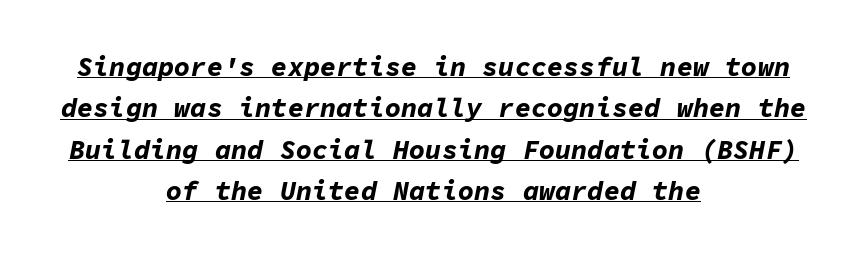
The image shows 27 px bold type, italic (leaning right); set centered, normal line spacing (1.53x), normal letter spacing, underlined.
